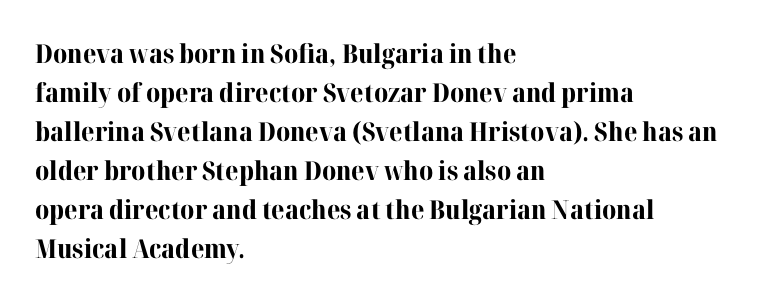
Q: Is the text bold? A: Yes.
Q: Is the text italic (slanted)? A: No, it is upright.
Q: Is the text underlined? A: No.
Q: How is the paragraph aligned? A: Left-aligned.
Q: Is the spacing between letters normal or unusually wide? A: Normal.
Q: Is the spacing between lines tight, normal or loose? A: Normal.
